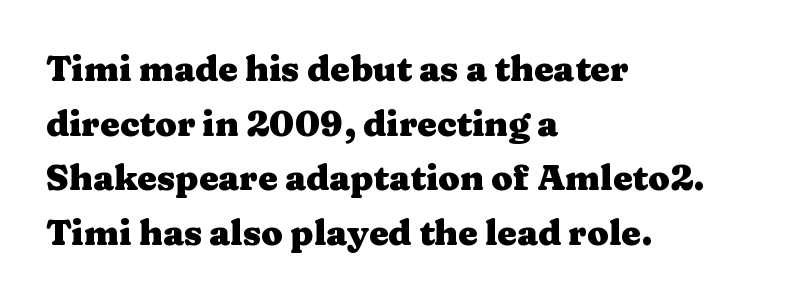
Q: Is the text bold? A: Yes.
Q: Is the text italic (slanted)? A: No, it is upright.
Q: Is the typeface a serif or a sans-serif typeface? A: Serif.
Q: Is the text underlined? A: No.
Q: How is the paragraph aligned? A: Left-aligned.
Q: Is the spacing between letters normal or unusually wide? A: Normal.
Q: Is the spacing between lines tight, normal or loose? A: Normal.
Q: Width (condensed, normal, or wide)? A: Wide.
Q: Stroke contrast? A: Medium.
Q: x-height? A: Medium.
Q: Monospaced? A: No.
